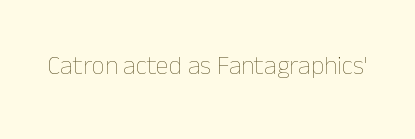
The image shows 26 px text type, upright; set normal letter spacing, not underlined.
